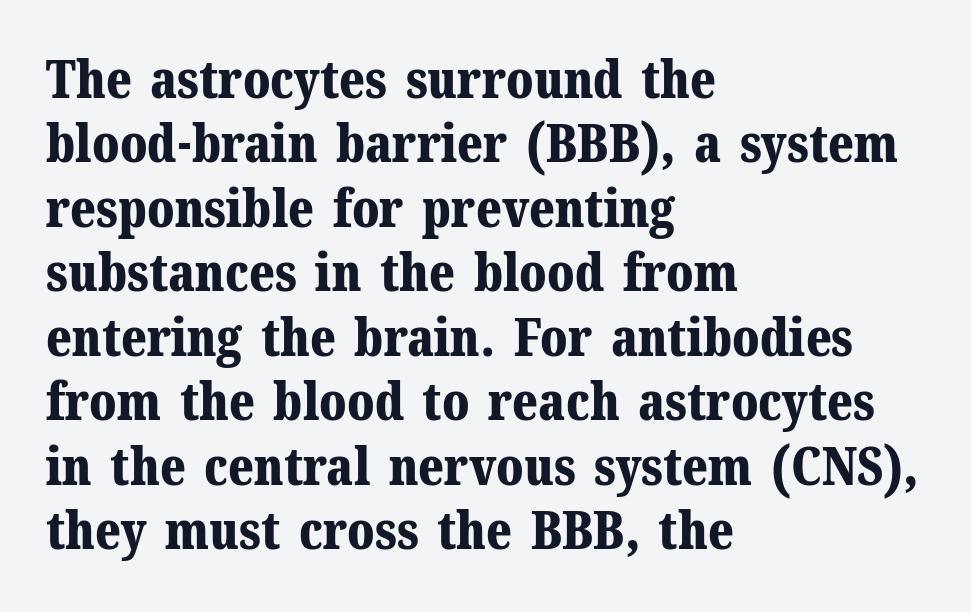
Stroke terminals: seriffed. A dark, heavy texture on the line: the type is bold. Every row of glyphs begins at an identical x-position on the left. In terms of letterspacing, this is plain default setting.
